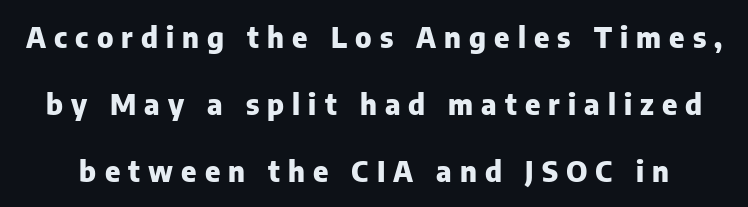
{"serif": "no", "italic": "no", "bold": "yes", "weight": "heavy", "width": "normal", "stroke_contrast": "low", "x_height": "medium", "monospaced": "no", "underline": "no", "line_spacing": "loose", "line_spacing_ratio": 2.31, "letter_spacing": "wide", "letter_spacing_em": 0.28, "glyph_px": 29}
